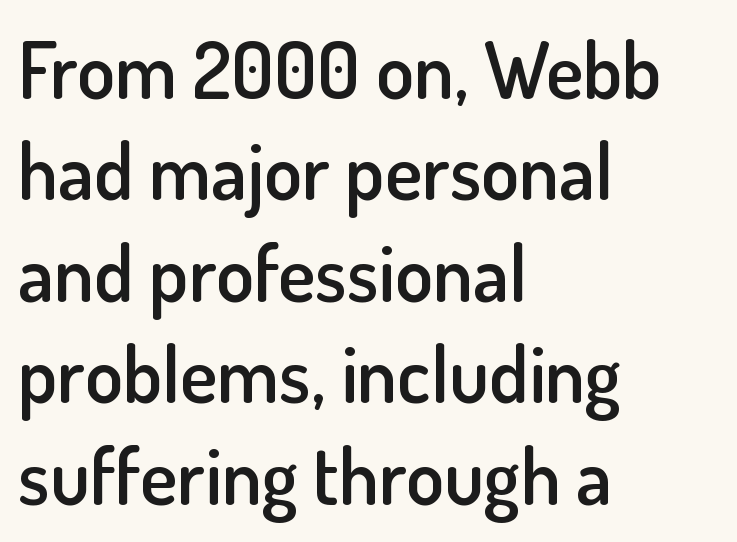
Q: Is the text bold? A: Semi-bold.
Q: Is the text italic (slanted)? A: No, it is upright.
Q: Is the typeface a serif or a sans-serif typeface? A: Sans-serif.
Q: Is the text underlined? A: No.
Q: How is the paragraph aligned? A: Left-aligned.
Q: Is the spacing between letters normal or unusually wide? A: Normal.
Q: Is the spacing between lines tight, normal or loose? A: Normal.
Q: Width (condensed, normal, or wide)? A: Normal.
Q: Stroke contrast? A: Low.
Q: x-height? A: Small.
Q: Monospaced? A: No.
